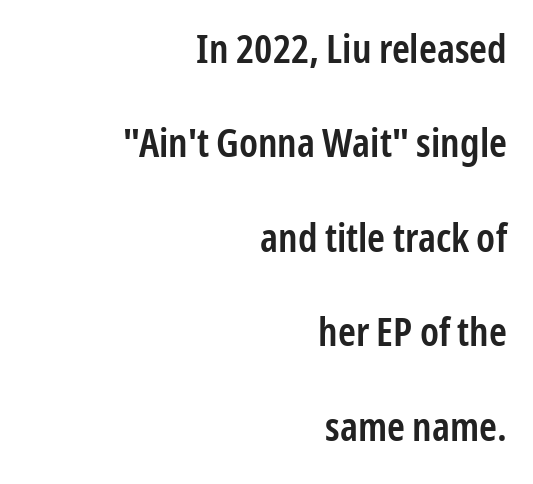
{"serif": "no", "italic": "no", "bold": "semi", "weight": "semibold", "width": "condensed", "stroke_contrast": "low", "x_height": "medium", "monospaced": "no", "underline": "no", "align": "right", "line_spacing": "loose", "line_spacing_ratio": 2.36, "letter_spacing": "normal", "letter_spacing_em": 0.0, "glyph_px": 40}
